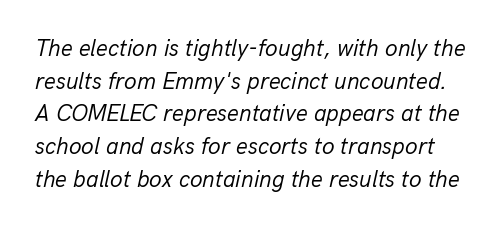
{"italic": "yes", "lean": "right", "slant_degrees": 13, "bold": "no", "underline": "no", "line_spacing": "normal", "line_spacing_ratio": 1.42, "letter_spacing": "normal", "letter_spacing_em": 0.0, "glyph_px": 23}
